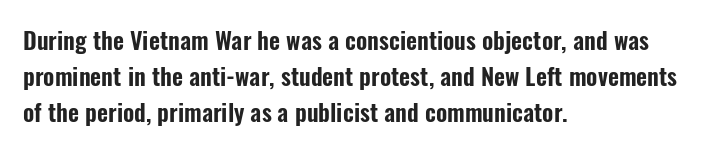
Q: Is the text italic (slanted)? A: No, it is upright.
Q: Is the text underlined? A: No.
Q: How is the paragraph aligned? A: Left-aligned.
Q: Is the spacing between letters normal or unusually wide? A: Normal.
Q: Is the spacing between lines tight, normal or loose? A: Normal.
